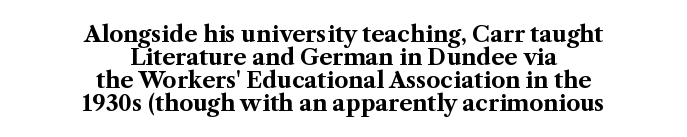
Q: Is the text bold? A: Yes.
Q: Is the text italic (slanted)? A: No, it is upright.
Q: Is the text underlined? A: No.
Q: How is the paragraph aligned? A: Centered.
Q: Is the spacing between letters normal or unusually wide? A: Normal.
Q: Is the spacing between lines tight, normal or loose? A: Tight.
